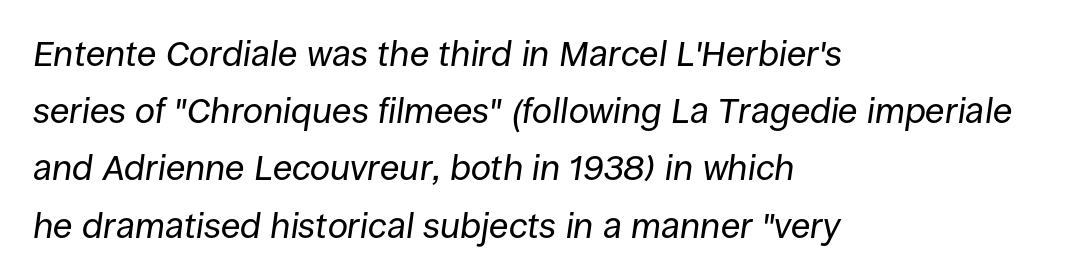
{"italic": "yes", "lean": "right", "slant_degrees": 8, "bold": "no", "weight": "regular", "width": "normal", "stroke_contrast": "low", "x_height": "large", "monospaced": "no", "underline": "no", "align": "left", "line_spacing": "normal", "line_spacing_ratio": 1.59, "letter_spacing": "normal", "letter_spacing_em": 0.0, "glyph_px": 36}
